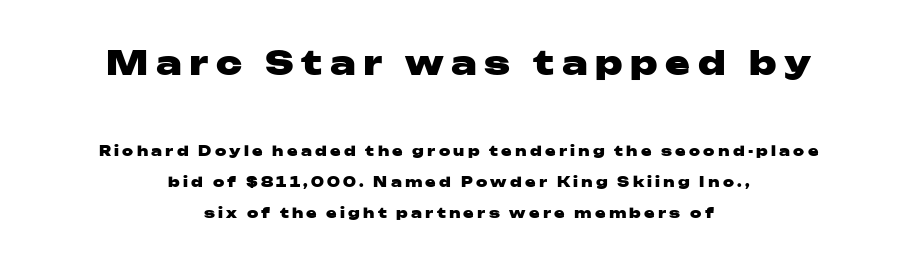
{"serif": "no", "italic": "no", "bold": "yes", "weight": "heavy", "width": "wide", "stroke_contrast": "low", "x_height": "medium", "monospaced": "no", "underline": "no", "align": "center", "line_spacing": "loose", "line_spacing_ratio": 2.22, "letter_spacing": "wide", "letter_spacing_em": 0.23, "larger_block": "first", "size_ratio": 2.36, "glyph_px": 33}
